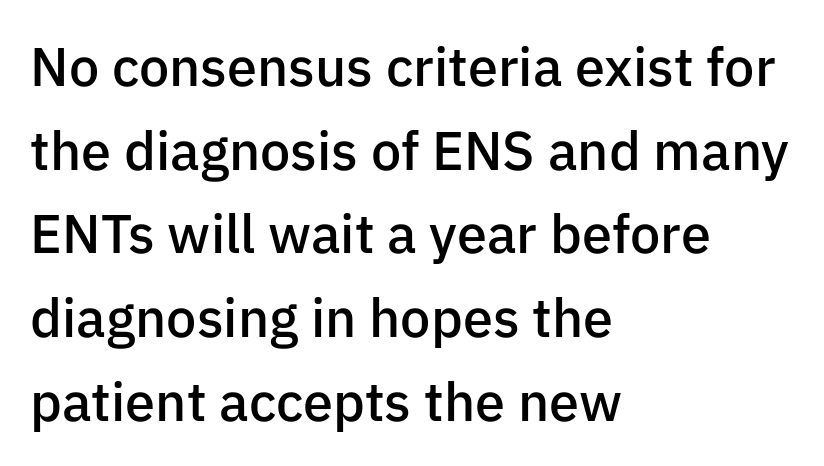
Q: Is the text bold? A: Semi-bold.
Q: Is the text italic (slanted)? A: No, it is upright.
Q: Is the typeface a serif or a sans-serif typeface? A: Sans-serif.
Q: Is the text underlined? A: No.
Q: How is the paragraph aligned? A: Left-aligned.
Q: Is the spacing between letters normal or unusually wide? A: Normal.
Q: Is the spacing between lines tight, normal or loose? A: Normal.
Q: Width (condensed, normal, or wide)? A: Normal.
Q: Stroke contrast? A: Low.
Q: x-height? A: Medium.
Q: Monospaced? A: No.
